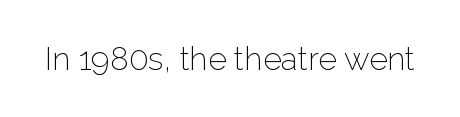
The face used here is a sans, in the tradition of grotesques and geometrics. These lines are rendered in a variable-pitch font. This rendering features lettering with no underline. Standard letterfit; no display-style spreading of the glyphs. The passage shown is not bold in any degree.
